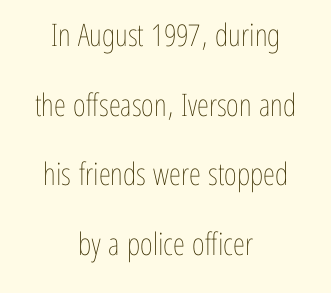
The image shows 31 px thin, condensed type, upright; set centered, loose line spacing (2.25x), normal letter spacing, not underlined; low stroke contrast and a medium x-height.
